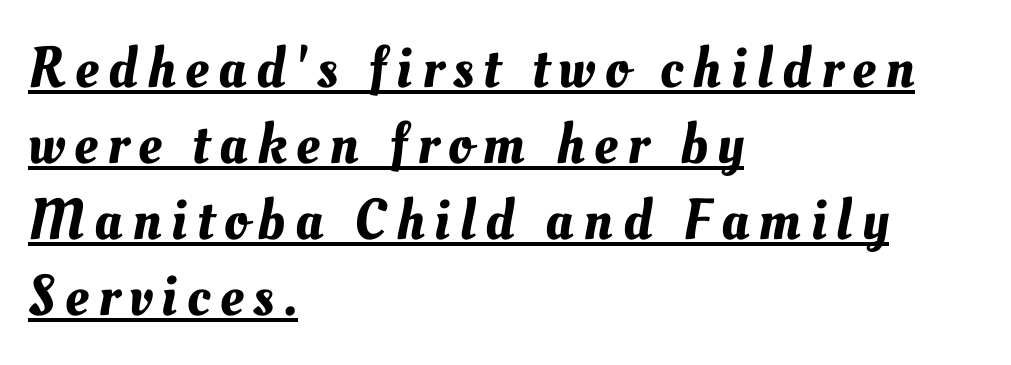
The image shows 58 px text type; set left-aligned, normal line spacing (1.31x), underlined; medium stroke contrast and a small x-height.
